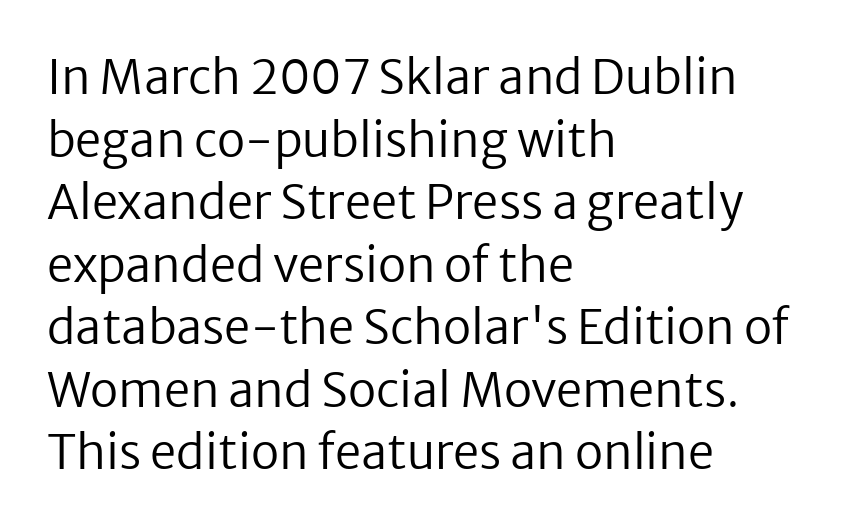
Q: Is the text bold? A: No.
Q: Is the text italic (slanted)? A: No, it is upright.
Q: Is the typeface a serif or a sans-serif typeface? A: Sans-serif.
Q: Is the text underlined? A: No.
Q: How is the paragraph aligned? A: Left-aligned.
Q: Is the spacing between letters normal or unusually wide? A: Normal.
Q: Is the spacing between lines tight, normal or loose? A: Normal.
Q: Width (condensed, normal, or wide)? A: Normal.
Q: Stroke contrast? A: Low.
Q: x-height? A: Medium.
Q: Monospaced? A: No.
